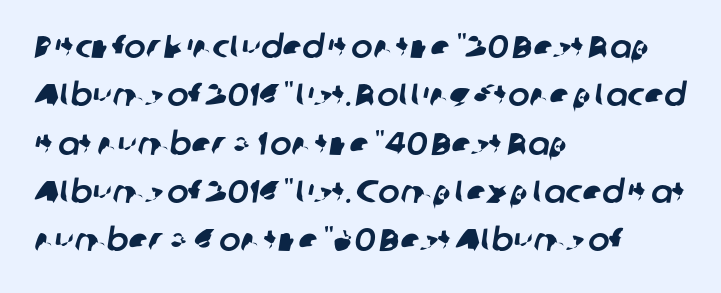
Q: Is the typeface a serif or a sans-serif typeface? A: Sans-serif.
Q: Is the text underlined? A: No.
Q: How is the paragraph aligned? A: Left-aligned.
Q: Is the spacing between letters normal or unusually wide? A: Normal.
Q: Is the spacing between lines tight, normal or loose? A: Normal.
Q: Width (condensed, normal, or wide)? A: Normal.
Q: Stroke contrast? A: Low.
Q: x-height? A: Medium.
Q: Monospaced? A: No.
